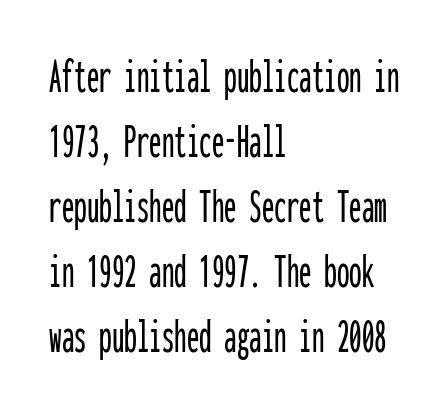
Teacher's note: observe the even left margin — that is flush-left alignment. The zone under the glyphs is completely vacant. The letters march in equal steps, a hallmark of fixed-pitch type. The text was rendered using a sans face with plain stroke endings. Is the letter spacing exaggerated? No — it looks like the ordinary default. The lines sit at an ordinary, default distance from one another.
